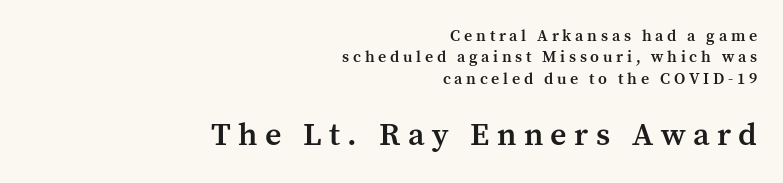
Q: Is the text bold? A: Semi-bold.
Q: Is the text italic (slanted)? A: No, it is upright.
Q: Is the typeface a serif or a sans-serif typeface? A: Serif.
Q: Is the text underlined? A: No.
Q: How is the paragraph aligned? A: Right-aligned.
Q: Is the spacing between letters normal or unusually wide? A: Unusually wide.
Q: Is the spacing between lines tight, normal or loose? A: Normal.
Q: Which block of text is set in a larger size, the first (top) or the second (bottom)? A: The second (bottom) one.
Q: Width (condensed, normal, or wide)? A: Normal.
Q: Stroke contrast? A: Medium.
Q: x-height? A: Medium.
Q: Monospaced? A: No.
